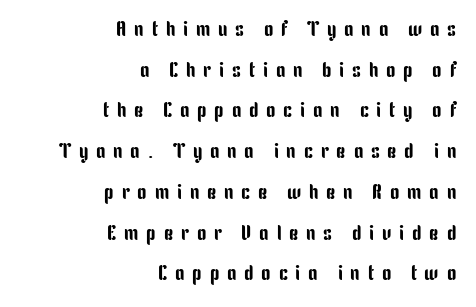
{"italic": "no", "underline": "no", "align": "right", "line_spacing": "loose", "line_spacing_ratio": 1.94, "letter_spacing": "wide", "letter_spacing_em": 0.37, "glyph_px": 21}
